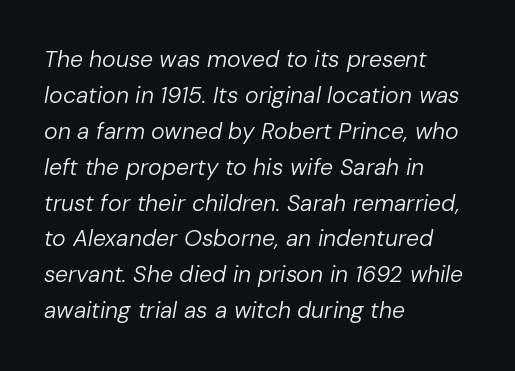
The image shows 23 px text type, italic (leaning right); set left-aligned, normal line spacing (1.56x), normal letter spacing, not underlined.
